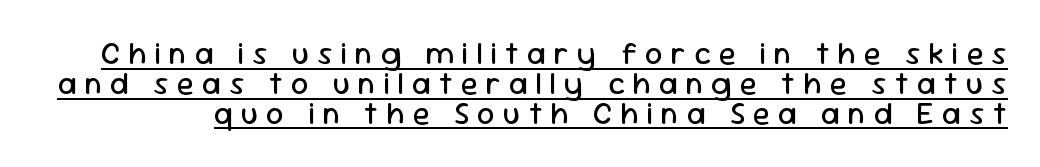
{"serif": "no", "italic": "no", "bold": "no", "weight": "regular", "width": "normal", "stroke_contrast": "low", "x_height": "medium", "monospaced": "no", "underline": "yes", "line_spacing": "tight", "line_spacing_ratio": 0.96, "letter_spacing": "wide", "letter_spacing_em": 0.26, "glyph_px": 31}
